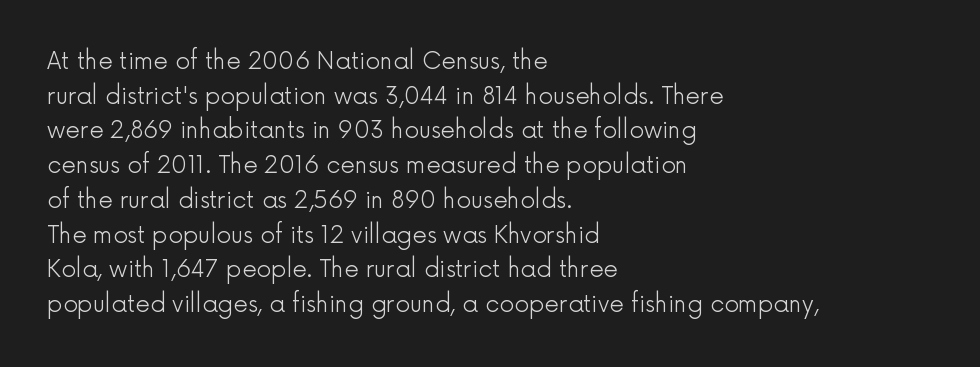
Vertical strokes here are truly vertical. Is the block centered? No — it sits flush against the left margin. Standard letterfit; no display-style spreading of the glyphs. This is not heavy type; no bold has been used.
